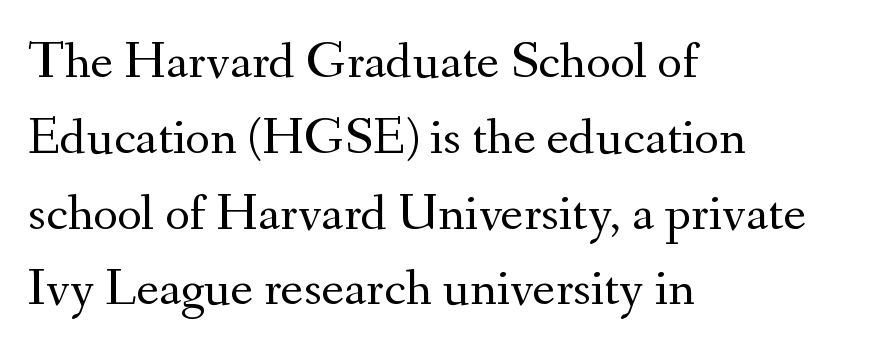
{"serif": "yes", "italic": "no", "bold": "no", "weight": "regular", "width": "normal", "stroke_contrast": "medium", "x_height": "small", "monospaced": "no", "underline": "no", "align": "left", "line_spacing": "normal", "line_spacing_ratio": 1.43, "letter_spacing": "normal", "letter_spacing_em": 0.0, "glyph_px": 53}
